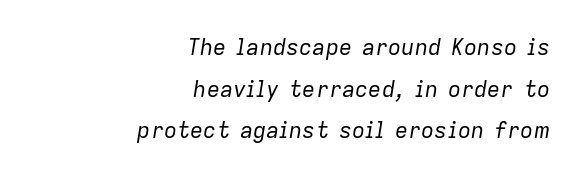
The image shows 22 px text type, italic (leaning right); set right-aligned, line spacing 1.89x, normal letter spacing, not underlined.
